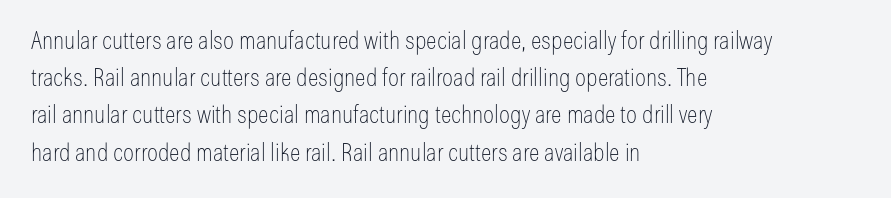
Each new line begins a customary step beneath the previous one. In CSS terms this would be text-align: left. Every character sits straight up, as roman type does. Inter-character spacing is left at the font's built-in metrics.
